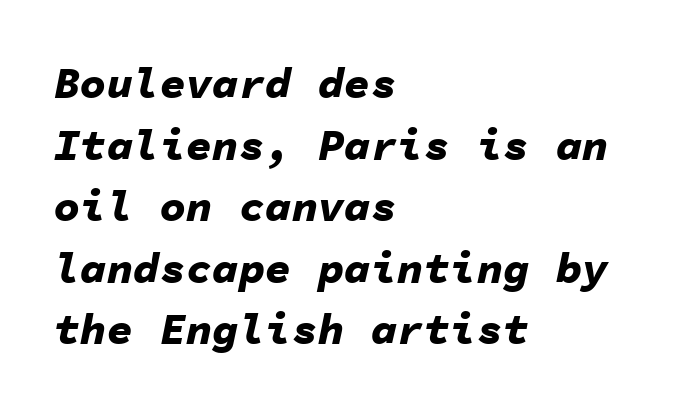
Quick note: italic. Looks like terminal output: every glyph gets an equal slot. Weight check: bold — yes, fully. Short note: letters normally spaced.
